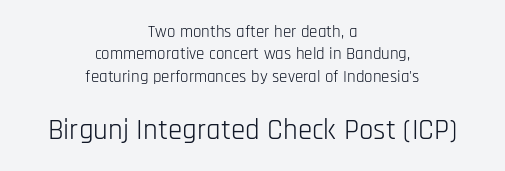
{"serif": "no", "italic": "no", "bold": "no", "weight": "light", "width": "condensed", "stroke_contrast": "low", "x_height": "large", "monospaced": "no", "underline": "no", "align": "center", "line_spacing": "normal", "line_spacing_ratio": 1.32, "letter_spacing": "normal", "letter_spacing_em": 0.0, "larger_block": "second", "size_ratio": 1.71, "glyph_px": 29}
